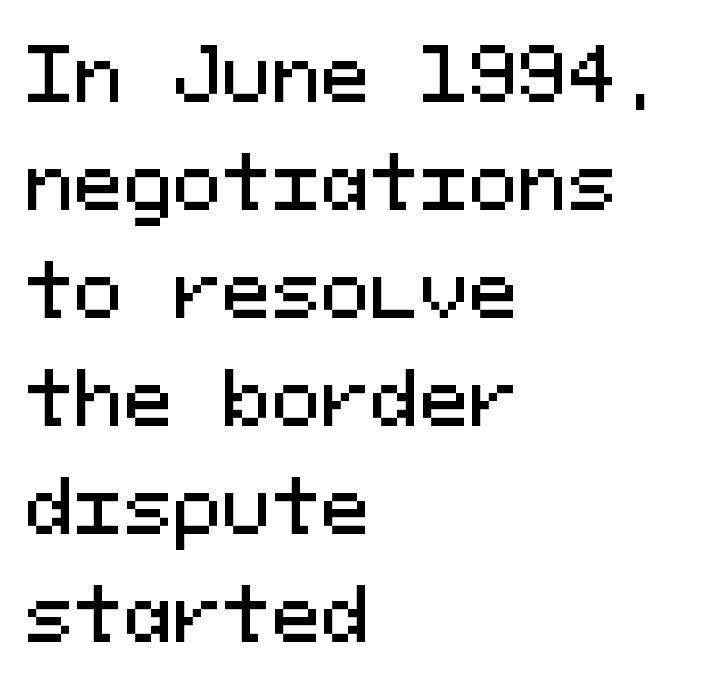
{"serif": "no", "italic": "no", "width": "normal", "stroke_contrast": "medium", "x_height": "medium", "monospaced": "yes", "underline": "no", "align": "left", "line_spacing": "normal", "line_spacing_ratio": 1.46, "letter_spacing": "normal", "letter_spacing_em": 0.0, "glyph_px": 74}
